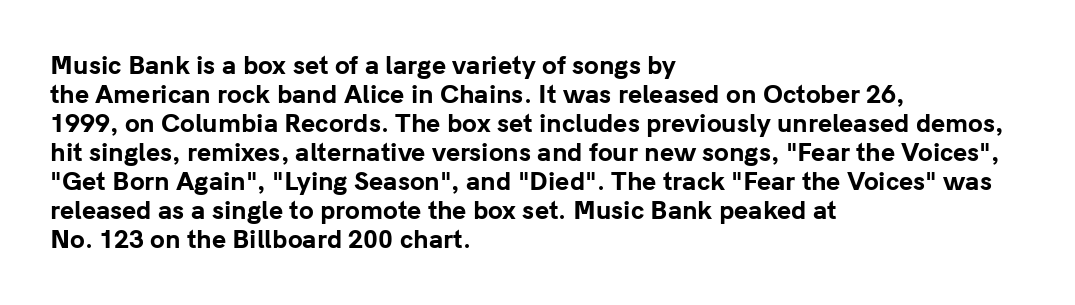
The image shows 24 px bold type, upright; set left-aligned, line spacing 1.21x, normal letter spacing, not underlined.
